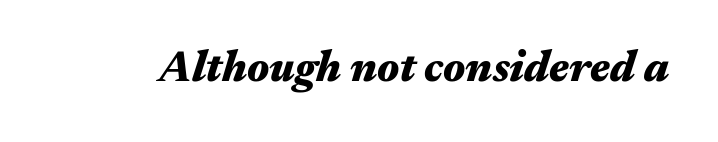
Q: Is the text bold? A: Yes.
Q: Is the text italic (slanted)? A: Yes, it leans right by about 17 degrees.
Q: Is the text underlined? A: No.
Q: Is the spacing between letters normal or unusually wide? A: Normal.
Q: Width (condensed, normal, or wide)? A: Wide.
Q: Stroke contrast? A: Medium.
Q: x-height? A: Medium.
Q: Monospaced? A: No.
